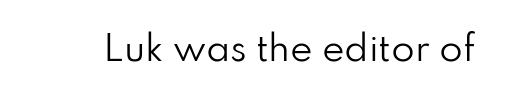
A typesetter would call this zero additional tracking. Has an underline been added? It has not. The font is comparable to plain body text, perhaps lighter. This sample uses a sans-serif face. A typesetter would call this proportional, since set widths differ per character. Tall strokes in this sample are plumb rather than angled.
